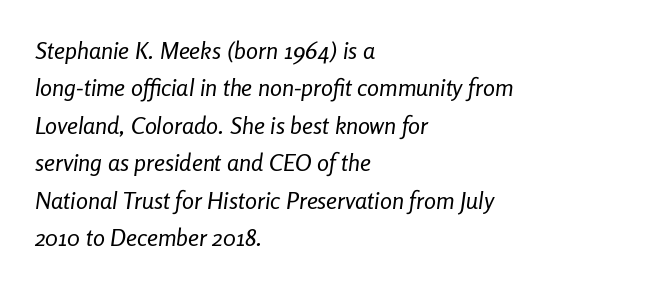
Casual observation: everything's shoved over to the left. Clear beneath every line of the passage. Compared with ordinary roman type, these characters are visibly tilted. You could call the tracking neutral — neither tight nor loose.
